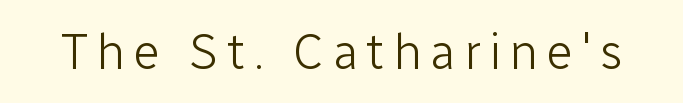
When letters stand straight like this, we call the style roman or upright. Each letter keeps its own natural width here, so spacing adapts to shape. Is this a sans? Yes — the strokes have no serifs. The zone under the glyphs is completely vacant. Each stroke keeps to a modest, everyday thickness or less.
